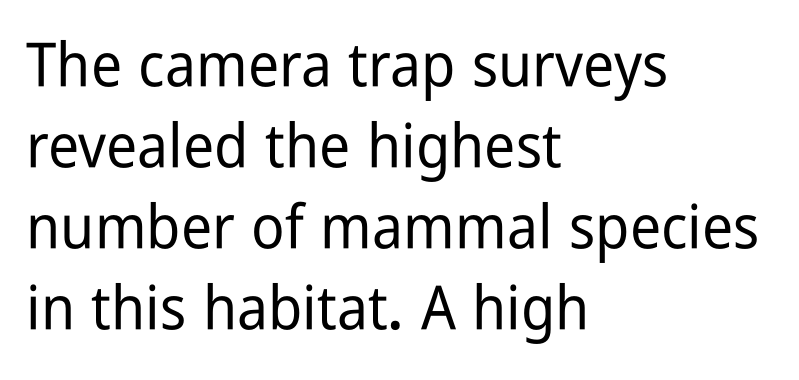
Every stem runs plumb, perpendicular to the baseline. How would I describe the line gaps? Plain and ordinary. Quick note: underline off. Proportional: the letters do not fall into vertical columns.
